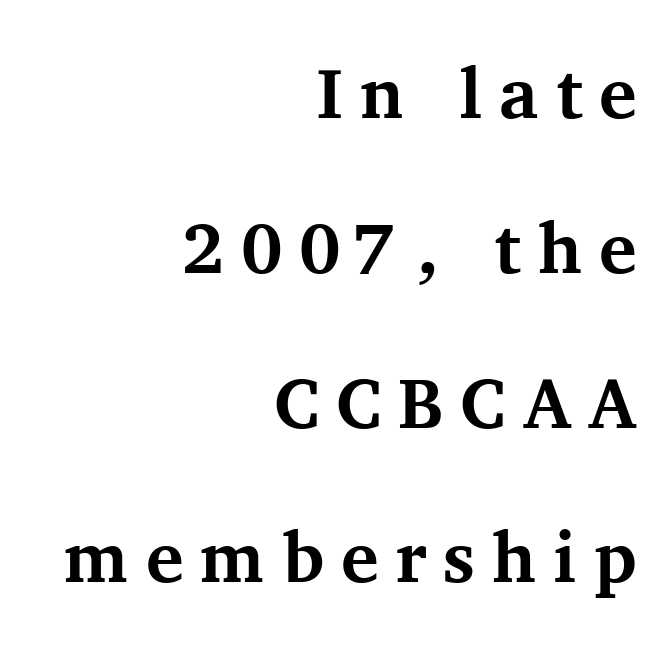
The letters carry serifs — small finishing strokes at the ends of their stems. Every character sits straight up, as roman type does. These lines carry a lot of weight — the face is fully bold. Look at the tracking — it's clearly loosened, letters drifting apart. Decoration check: the copy has no underline.
